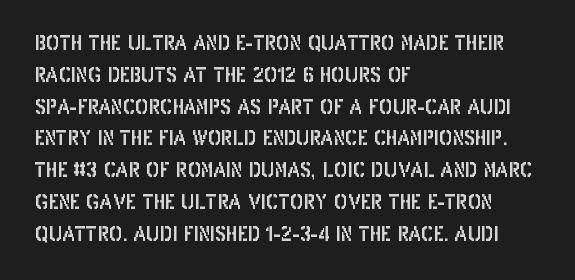
Q: Is the text italic (slanted)? A: No, it is upright.
Q: Is the text underlined? A: No.
Q: How is the paragraph aligned? A: Left-aligned.
Q: Is the spacing between letters normal or unusually wide? A: Normal.
Q: Is the spacing between lines tight, normal or loose? A: Normal.
